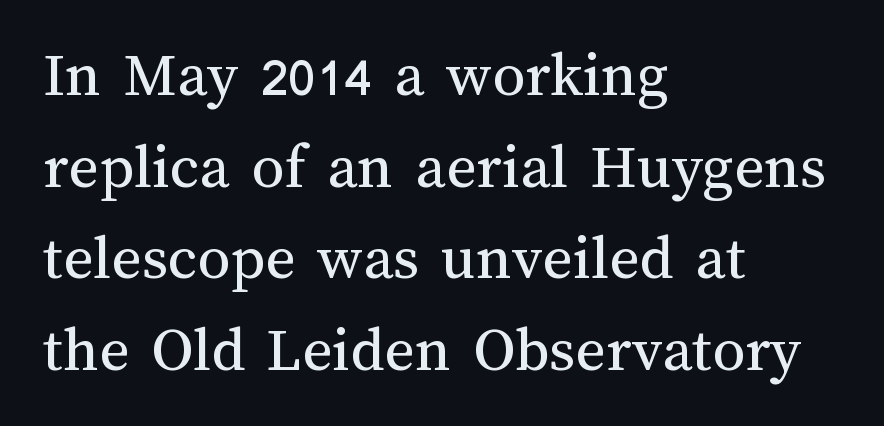
Q: Is the text bold? A: No.
Q: Is the text italic (slanted)? A: No, it is upright.
Q: Is the text underlined? A: No.
Q: How is the paragraph aligned? A: Left-aligned.
Q: Is the spacing between letters normal or unusually wide? A: Normal.
Q: Is the spacing between lines tight, normal or loose? A: Normal.
Q: Width (condensed, normal, or wide)? A: Normal.
Q: Stroke contrast? A: Medium.
Q: x-height? A: Medium.
Q: Monospaced? A: No.
